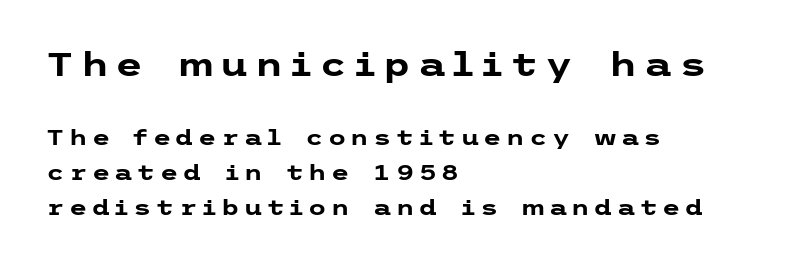
Does the leading feel generous? No, just average. A student would call this left alignment; a typographer would say flush left, rag right. The block sitting higher on the canvas is the one with enlarged characters. Each word looks stretched out because of the extra space between its letters. The font is running at its bold setting.
